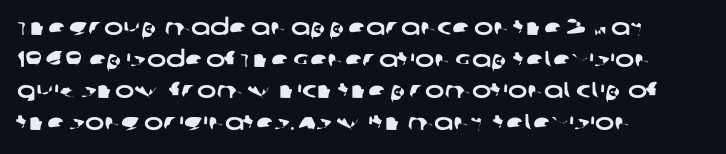
{"underline": "no", "align": "left", "line_spacing": "normal", "line_spacing_ratio": 1.38, "letter_spacing": "normal", "letter_spacing_em": 0.0, "glyph_px": 23}
